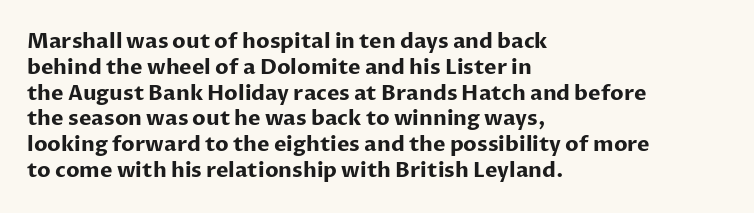
The letters stand upright; this is a roman face. Every row of glyphs begins at an identical x-position on the left. Between one letter and the next there's only the usual sliver of space. Caption: bold face, heavy strokes.
